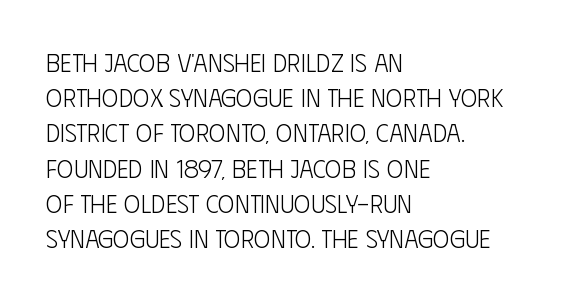
The image shows 25 px text type, upright; set left-aligned, normal line spacing (1.41x), normal letter spacing, not underlined.
